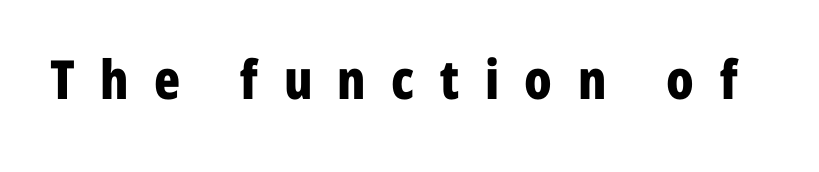
The image shows 54 px bold, condensed sans-serif type, upright; set unusually wide letter spacing (+0.47 em), not underlined; low stroke contrast and a medium x-height.
